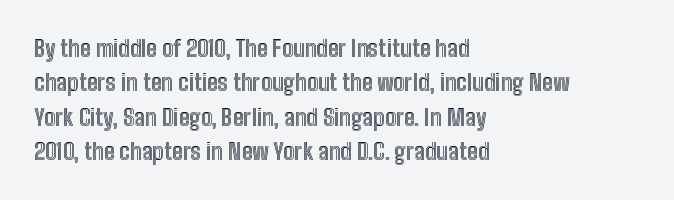
The image shows 23 px text type, upright; set left-aligned, normal line spacing (1.5x), normal letter spacing, not underlined.
